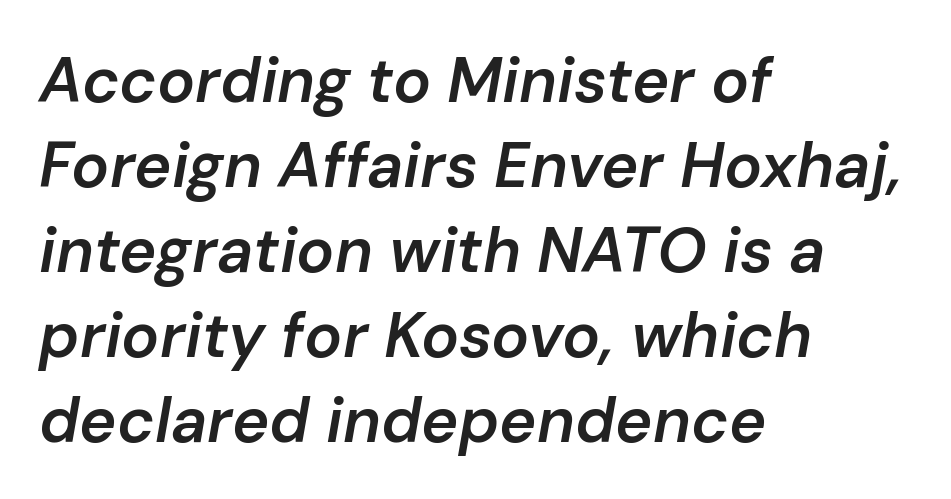
{"italic": "yes", "lean": "right", "slant_degrees": 10, "bold": "semi", "weight": "semibold", "width": "normal", "stroke_contrast": "low", "x_height": "medium", "monospaced": "no", "underline": "no", "align": "left", "line_spacing": "normal", "line_spacing_ratio": 1.35, "letter_spacing": "normal", "letter_spacing_em": 0.0, "glyph_px": 63}
